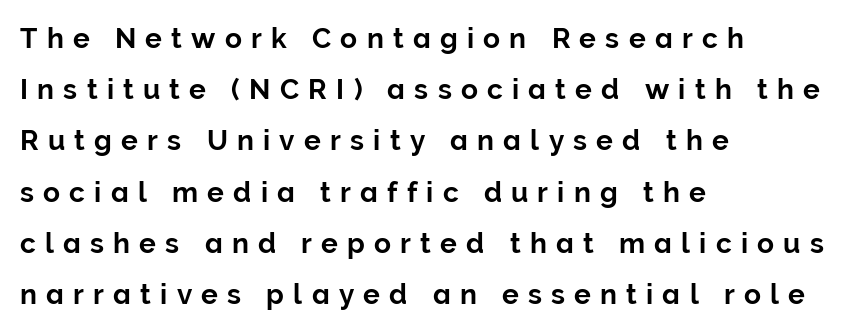
Q: Is the text italic (slanted)? A: No, it is upright.
Q: Is the typeface a serif or a sans-serif typeface? A: Sans-serif.
Q: Is the text underlined? A: No.
Q: How is the paragraph aligned? A: Left-aligned.
Q: Is the spacing between letters normal or unusually wide? A: Unusually wide.
Q: Width (condensed, normal, or wide)? A: Normal.
Q: Stroke contrast? A: Low.
Q: x-height? A: Medium.
Q: Monospaced? A: No.
